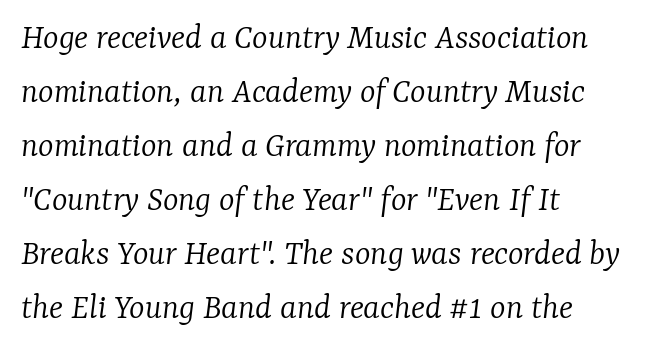
{"serif": "yes", "italic": "yes", "lean": "right", "slant_degrees": 7, "bold": "no", "weight": "light", "width": "normal", "stroke_contrast": "low", "x_height": "medium", "monospaced": "no", "underline": "no", "align": "left", "line_spacing": "normal", "line_spacing_ratio": 1.46, "letter_spacing": "normal", "letter_spacing_em": 0.0, "glyph_px": 37}
